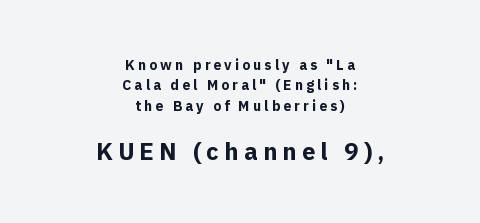
A typesetter would call this heavily tracked-out type. Is the lower block the larger one? Yes — the lower block carries the bigger type. Nope, not italic — everything's standing straight. Check under the words: just untouched page.
